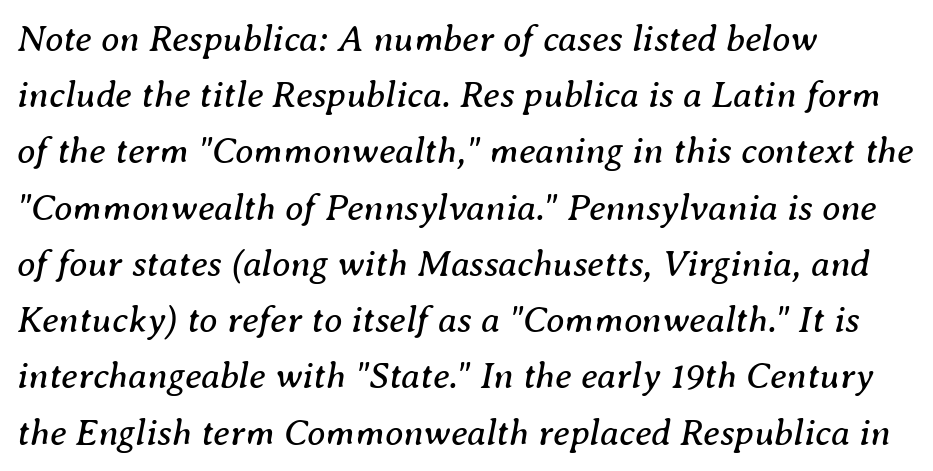
Q: Is the text bold? A: No.
Q: Is the text italic (slanted)? A: Yes, it leans right by about 8 degrees.
Q: Is the typeface a serif or a sans-serif typeface? A: Serif.
Q: Is the text underlined? A: No.
Q: How is the paragraph aligned? A: Left-aligned.
Q: Is the spacing between letters normal or unusually wide? A: Normal.
Q: Is the spacing between lines tight, normal or loose? A: Normal.
Q: Width (condensed, normal, or wide)? A: Normal.
Q: Stroke contrast? A: Medium.
Q: x-height? A: Medium.
Q: Monospaced? A: No.
